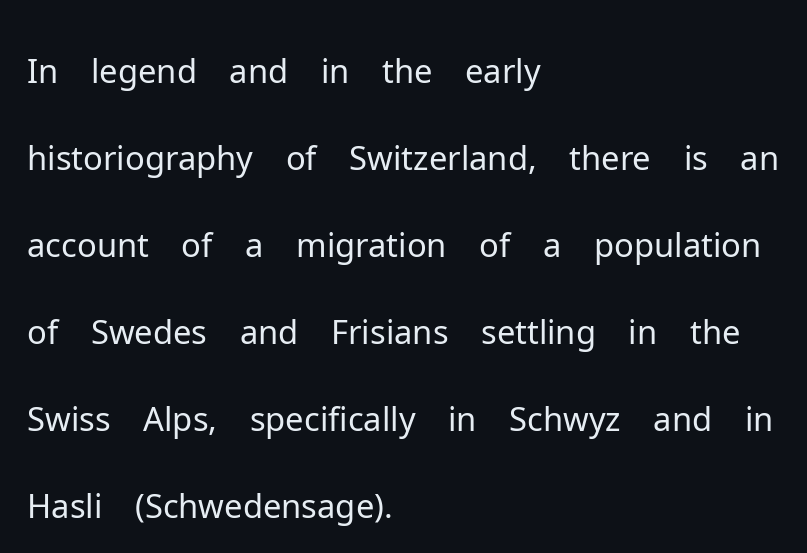
This sample has the flowing, uneven cadence of proportional lettering. A roman cut, with each character standing at attention. The paragraph shown leans on its left margin. Heaviness? Minimal to ordinary, like unemphasized prose. Compared with typical paragraphs, the rows here are spaced about the same. The glyphs in this specimen are sans serif.
